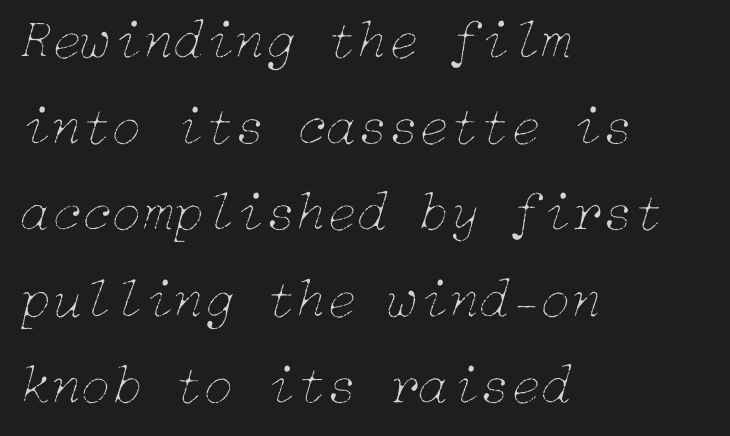
The image shows 56 px thin type, italic (leaning right); set left-aligned, normal line spacing (1.54x), normal letter spacing, not underlined; low stroke contrast and a medium x-height.
